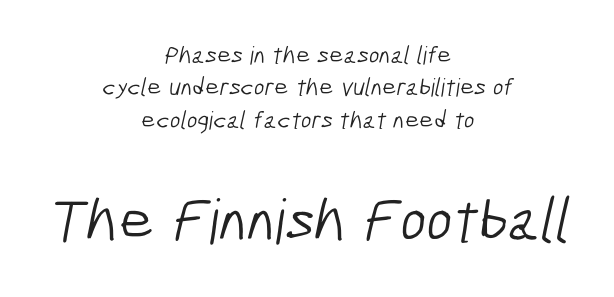
Q: Is the text bold? A: No.
Q: Is the typeface a serif or a sans-serif typeface? A: Sans-serif.
Q: Is the text underlined? A: No.
Q: How is the paragraph aligned? A: Centered.
Q: Is the spacing between letters normal or unusually wide? A: Normal.
Q: Is the spacing between lines tight, normal or loose? A: Normal.
Q: Which block of text is set in a larger size, the first (top) or the second (bottom)? A: The second (bottom) one.
Q: Width (condensed, normal, or wide)? A: Condensed.
Q: Stroke contrast? A: Low.
Q: x-height? A: Medium.
Q: Monospaced? A: No.
